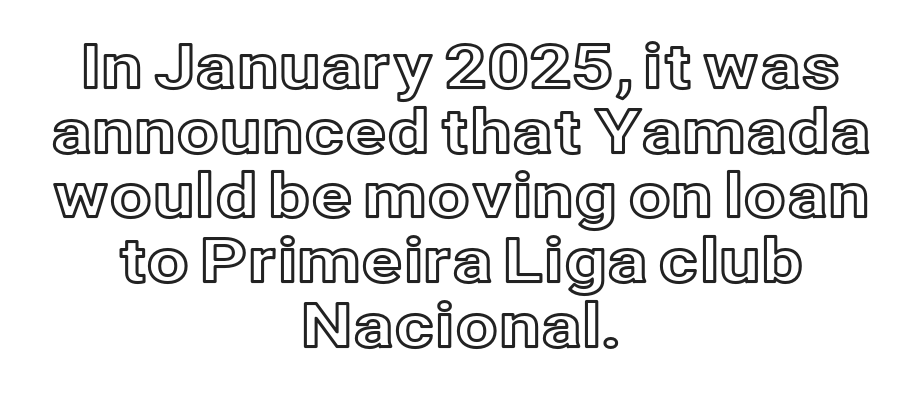
{"italic": "no", "width": "normal", "x_height": "medium", "monospaced": "no", "underline": "no", "align": "center", "line_spacing": "tight", "line_spacing_ratio": 1.06, "letter_spacing": "normal", "letter_spacing_em": 0.0, "glyph_px": 61}
